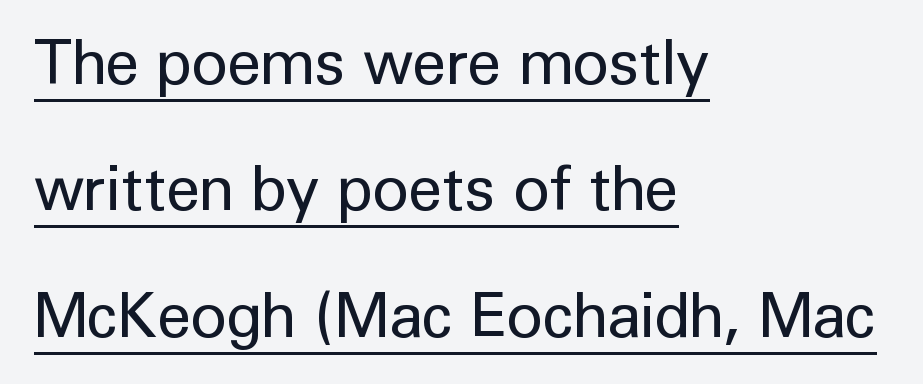
Airy leading. The paragraph shown leans on its left margin. Classification — sans serif. No chunkiness to these letters — they're not bold.
